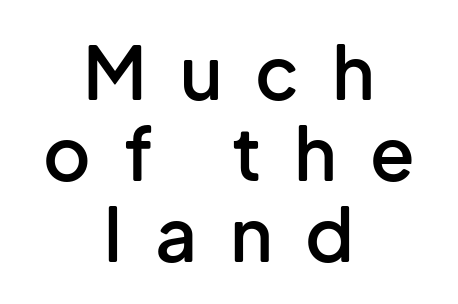
The image shows 73 px semibold sans-serif type, upright; set centered, tight line spacing (1.11x), unusually wide letter spacing (+0.45 em), not underlined; low stroke contrast and a medium x-height.
